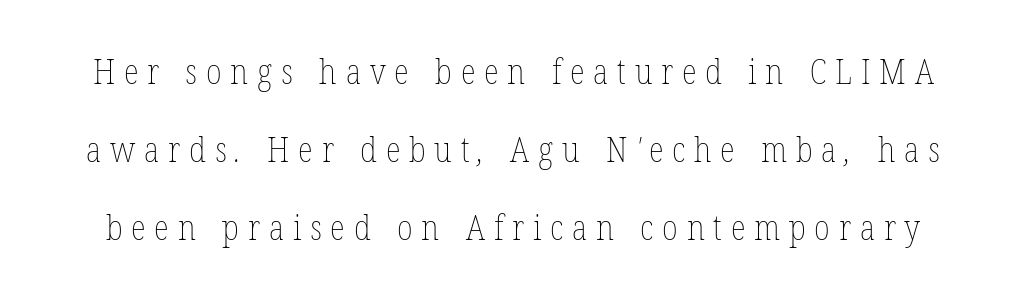
Q: Is the text bold? A: No.
Q: Is the text underlined? A: No.
Q: Is the spacing between letters normal or unusually wide? A: Unusually wide.
Q: Is the spacing between lines tight, normal or loose? A: Loose.
Q: Width (condensed, normal, or wide)? A: Condensed.
Q: Stroke contrast? A: Low.
Q: x-height? A: Medium.
Q: Monospaced? A: No.
